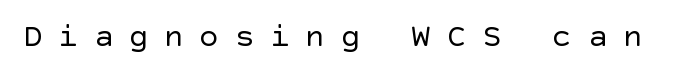
Q: Is the text bold? A: No.
Q: Is the text italic (slanted)? A: No, it is upright.
Q: Is the typeface a serif or a sans-serif typeface? A: Sans-serif.
Q: Is the text underlined? A: No.
Q: Is the spacing between letters normal or unusually wide? A: Unusually wide.
Q: Width (condensed, normal, or wide)? A: Normal.
Q: x-height? A: Large.
